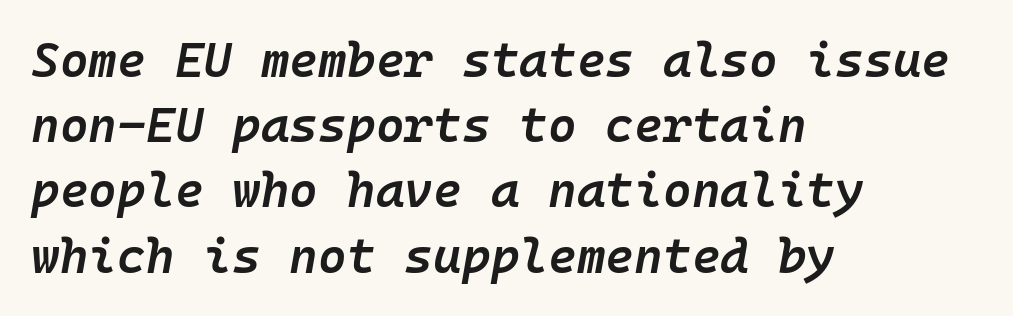
{"italic": "yes", "lean": "right", "slant_degrees": 10, "bold": "semi", "weight": "semibold", "width": "normal", "stroke_contrast": "low", "x_height": "medium", "monospaced": "yes", "underline": "no", "align": "left", "line_spacing": "normal", "line_spacing_ratio": 1.33, "letter_spacing": "normal", "letter_spacing_em": 0.0, "glyph_px": 49}
